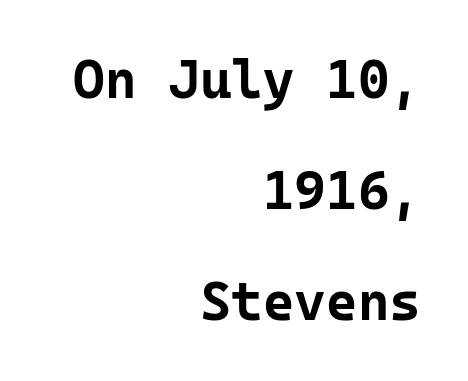
Short and long lines alike share a common ending point at right. A typesetter would call this leading open, well beyond the default. The passage shown is emphatically bold. Looks like terminal output: every glyph gets an equal slot. The rendering shows plain stroke endings on the letterforms — a sans-serif design. It's the straight-up-and-down kind of type.
